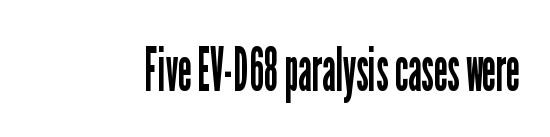
{"serif": "no", "italic": "no", "bold": "no", "weight": "regular", "width": "condensed", "stroke_contrast": "low", "x_height": "medium", "monospaced": "no", "underline": "no", "letter_spacing": "normal", "letter_spacing_em": 0.0, "glyph_px": 61}
